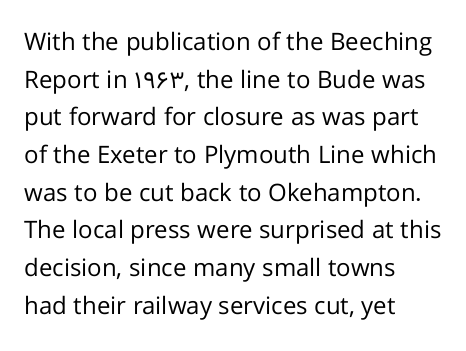
{"italic": "no", "bold": "no", "underline": "no", "align": "left", "line_spacing": "normal", "line_spacing_ratio": 1.57, "letter_spacing": "normal", "letter_spacing_em": 0.0, "glyph_px": 24}
